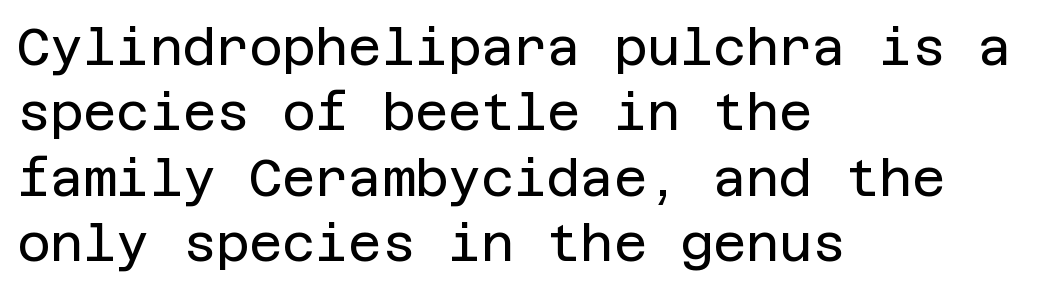
The typesetting does not lean heavy: it is not bold. Unmarked baselines from the first word to the last. In terms of posture, this sample is upright. Type style note: lacks serifs. This sample is left-justified, so line endings fall wherever the words run out. These lines sit exactly where default settings would place them.
